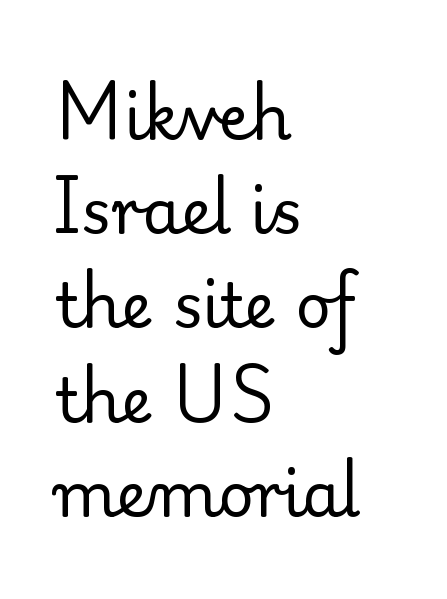
The image shows 62 px regular-weight serif type, upright; set left-aligned, normal line spacing (1.52x), normal letter spacing, not underlined; low stroke contrast and a small x-height.
